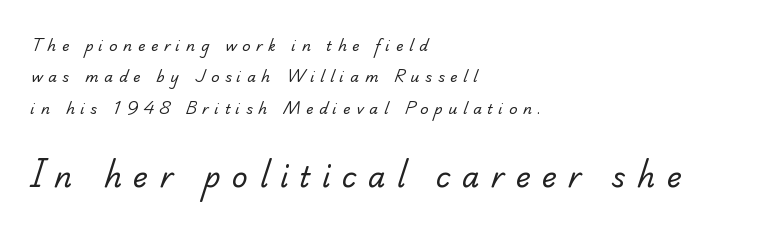
Here the designer chose a conventional face with non-uniform glyph widths. Unmarked baselines from the first word to the last. Note: smaller setting up top, larger setting below. The text block is weighted toward the left margin, trailing off unevenly rightward.
